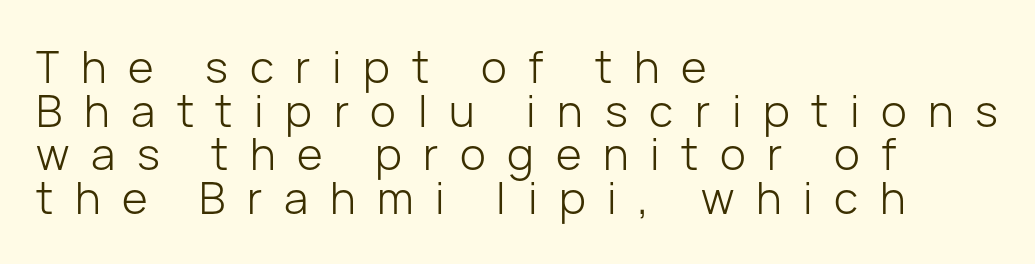
The vertical gap from one line to the next is small. Character widths vary here, with narrow letters taking less room than wide ones. Inter-character spacing is expanded well beyond the font's built-in metrics. What kind of face is this? One without serifs — a sans.
